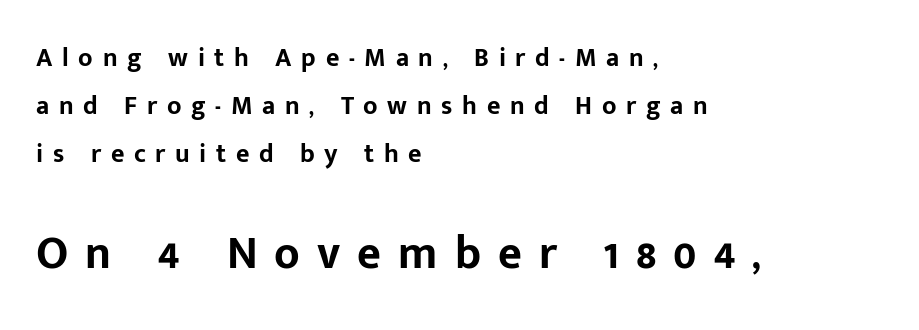
Q: Is the text bold? A: Yes.
Q: Is the text italic (slanted)? A: No, it is upright.
Q: Is the typeface a serif or a sans-serif typeface? A: Sans-serif.
Q: Is the text underlined? A: No.
Q: How is the paragraph aligned? A: Left-aligned.
Q: Is the spacing between letters normal or unusually wide? A: Unusually wide.
Q: Which block of text is set in a larger size, the first (top) or the second (bottom)? A: The second (bottom) one.
Q: Width (condensed, normal, or wide)? A: Normal.
Q: Stroke contrast? A: Low.
Q: x-height? A: Medium.
Q: Monospaced? A: No.
